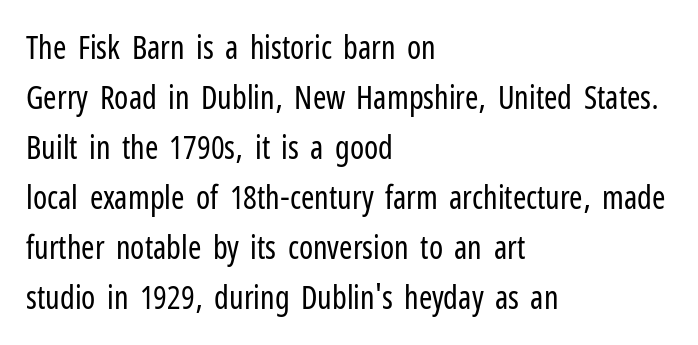
{"serif": "no", "italic": "no", "bold": "no", "weight": "regular", "width": "condensed", "stroke_contrast": "low", "x_height": "medium", "monospaced": "no", "underline": "no", "align": "left", "line_spacing": "normal", "line_spacing_ratio": 1.56, "letter_spacing": "normal", "letter_spacing_em": 0.0, "glyph_px": 32}
